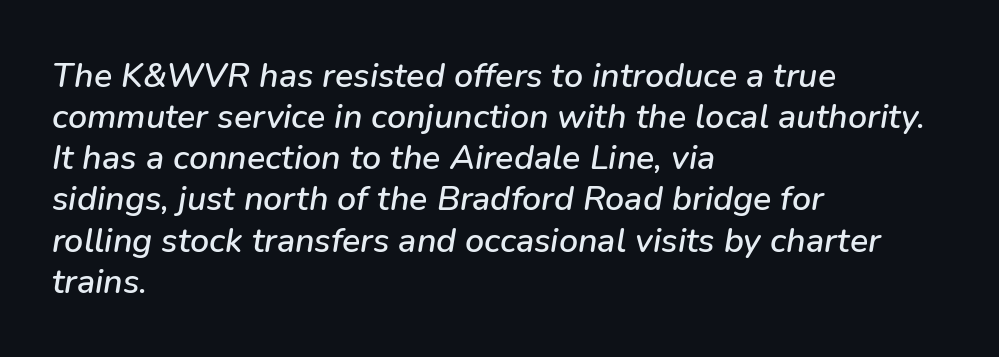
The image shows 34 px text type, italic (leaning right); set left-aligned, line spacing 1.21x, normal letter spacing, not underlined; low stroke contrast and a medium x-height.
